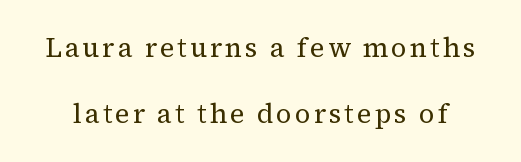
{"italic": "no", "bold": "no", "underline": "no", "line_spacing": "loose", "line_spacing_ratio": 2.44, "glyph_px": 27}
